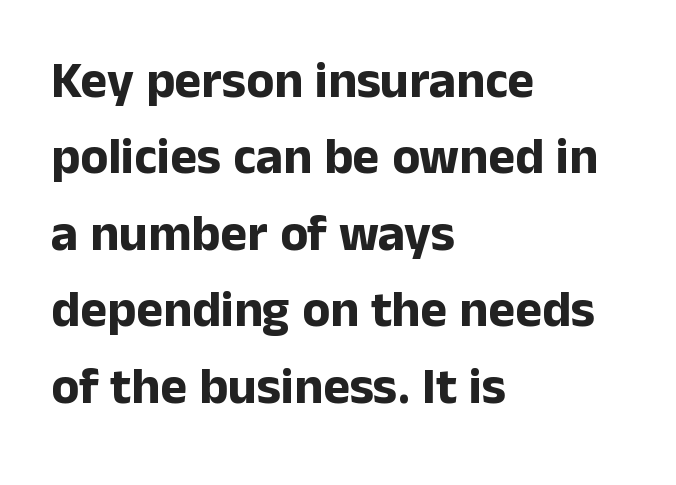
Quick note: not italic, upright. Think of a printed novel: that variable character pitch is what you see here. Rule under the text: the space is simply empty. How would I describe the line gaps? Plain and ordinary.
